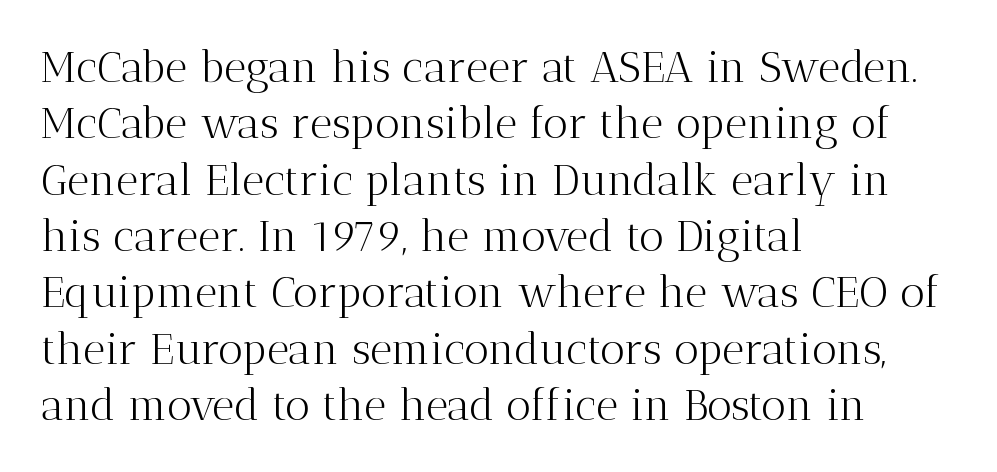
The image shows 43 px light serif type, upright; set left-aligned, normal line spacing (1.31x), normal letter spacing, not underlined; medium stroke contrast and a medium x-height.
